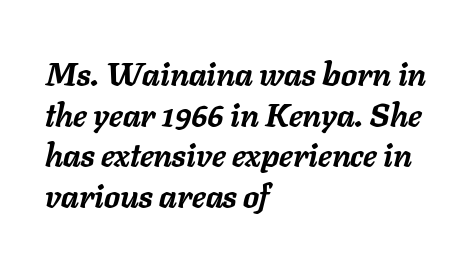
The image shows 32 px semibold type, italic (leaning right); set left-aligned, normal line spacing (1.27x), normal letter spacing, not underlined; low stroke contrast and a medium x-height.
